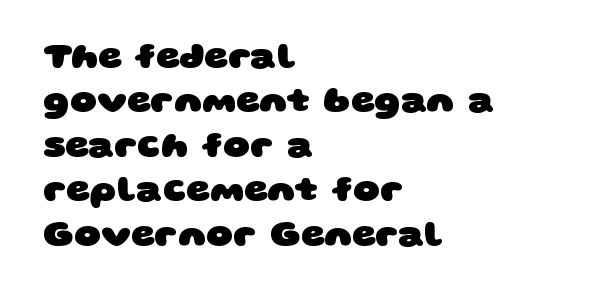
Q: Is the text bold? A: Yes.
Q: Is the typeface a serif or a sans-serif typeface? A: Sans-serif.
Q: Is the text underlined? A: No.
Q: How is the paragraph aligned? A: Left-aligned.
Q: Is the spacing between letters normal or unusually wide? A: Normal.
Q: Width (condensed, normal, or wide)? A: Wide.
Q: Stroke contrast? A: Low.
Q: x-height? A: Large.
Q: Monospaced? A: No.
